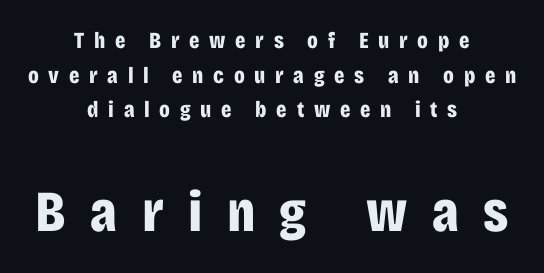
{"serif": "no", "italic": "no", "bold": "yes", "weight": "bold", "width": "condensed", "stroke_contrast": "low", "x_height": "large", "monospaced": "no", "underline": "no", "align": "center", "line_spacing": "normal", "line_spacing_ratio": 1.51, "letter_spacing": "wide", "letter_spacing_em": 0.42, "larger_block": "second", "size_ratio": 2.52, "glyph_px": 58}
